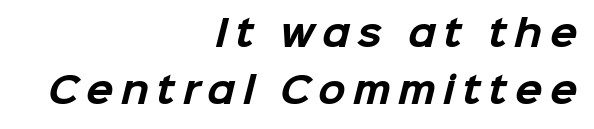
Q: Is the text bold? A: Yes.
Q: Is the typeface a serif or a sans-serif typeface? A: Sans-serif.
Q: Is the text underlined? A: No.
Q: How is the paragraph aligned? A: Right-aligned.
Q: Is the spacing between letters normal or unusually wide? A: Unusually wide.
Q: Is the spacing between lines tight, normal or loose? A: Normal.
Q: Width (condensed, normal, or wide)? A: Normal.
Q: Stroke contrast? A: Low.
Q: x-height? A: Medium.
Q: Monospaced? A: No.
